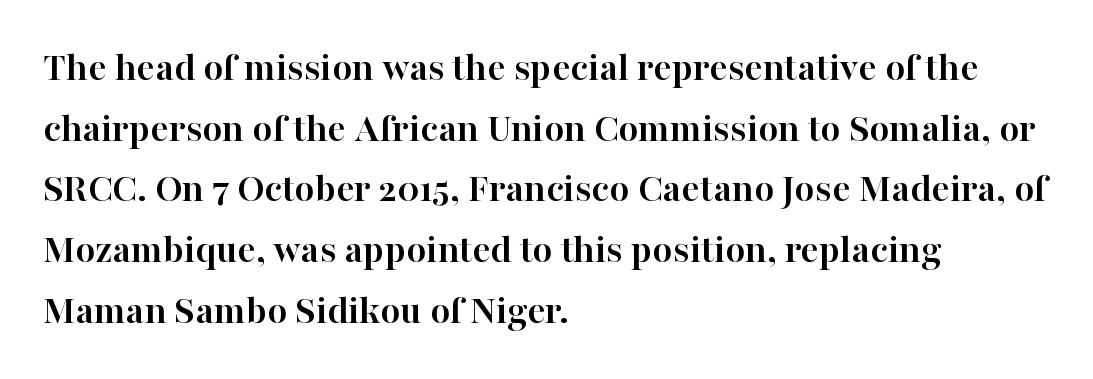
Each row of text sits above clean, open space. Is there much room between lines? A standard amount, neither cramped nor airy. The typesetting leans heavy: a genuine bold. These lines are rendered in a variable-pitch font. The text was rendered using a seriffed face with decorative stroke endings. Tall strokes in this sample are plumb rather than angled.
